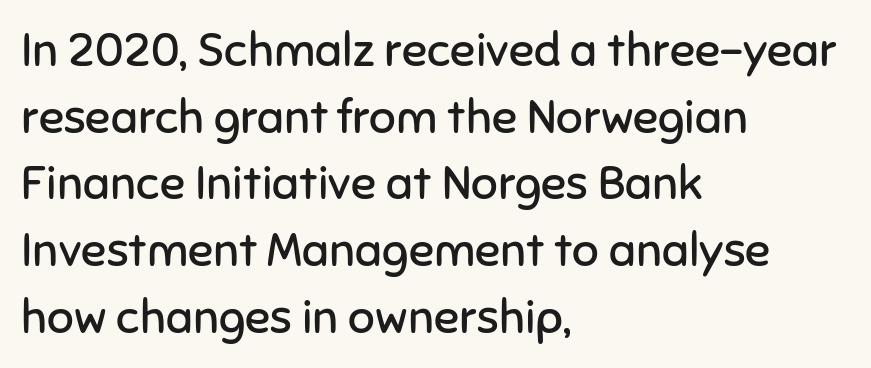
A quiet, ordinary-to-light weight characterises the typeface. Compared with a centered layout, this one pins lines to the left instead. Every stem runs plumb, perpendicular to the baseline. Only glyphs here, with clear space below each row. Are there feet on the stems? There aren't — it's a sans. Line spacing here is normal.
